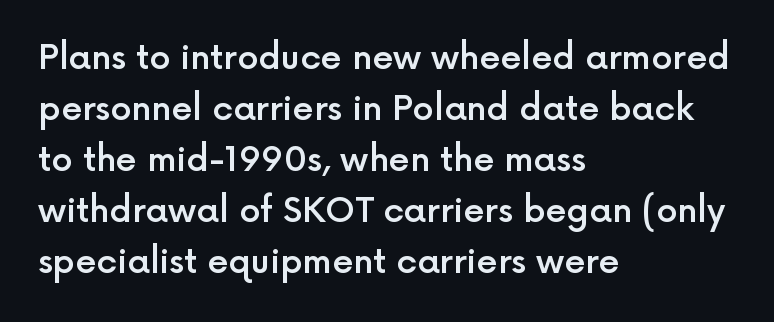
The setting favours the left margin, as ordinary paragraphs usually do. The typography opts for an upright posture over an oblique one. The characters display no serif detailing; their extremities are plain. Tracking value appears to be zero — textbook default spacing.
